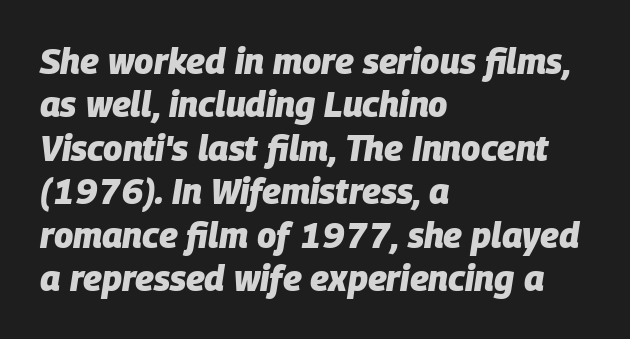
{"italic": "yes", "lean": "right", "slant_degrees": 9, "bold": "yes", "weight": "heavy", "width": "normal", "stroke_contrast": "low", "x_height": "large", "monospaced": "no", "underline": "no", "align": "left", "line_spacing_ratio": 1.24, "letter_spacing": "normal", "letter_spacing_em": 0.0, "glyph_px": 35}
